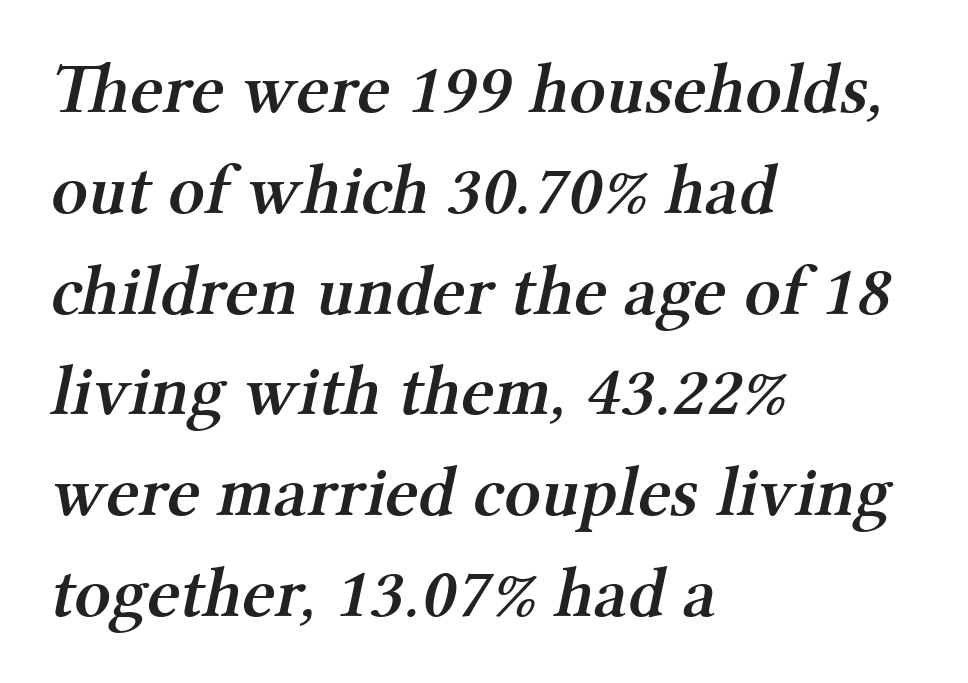
Q: Is the text bold? A: Semi-bold.
Q: Is the typeface a serif or a sans-serif typeface? A: Serif.
Q: Is the text underlined? A: No.
Q: How is the paragraph aligned? A: Left-aligned.
Q: Is the spacing between letters normal or unusually wide? A: Normal.
Q: Is the spacing between lines tight, normal or loose? A: Normal.
Q: Width (condensed, normal, or wide)? A: Normal.
Q: Stroke contrast? A: Medium.
Q: x-height? A: Medium.
Q: Monospaced? A: No.
